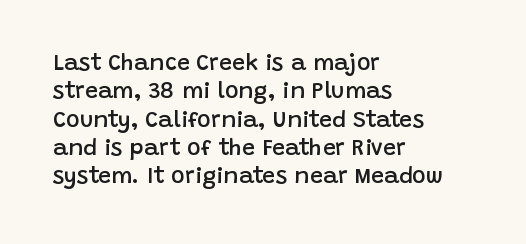
Is the letter spacing exaggerated? No — it looks like the ordinary default. Do the letters lean? They stand straight. Is the type bold? Partly — it's a semibold, heavier than regular but not fully bold. Lines of text with bare space underneath. The text block is weighted toward the left margin, trailing off unevenly rightward.
